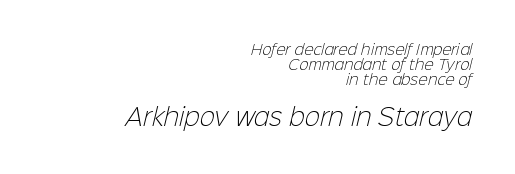
The image shows 23 px text type; set right-aligned, tight line spacing (1.08x), normal letter spacing, not underlined; the second (bottom) block is 1.64x larger.
